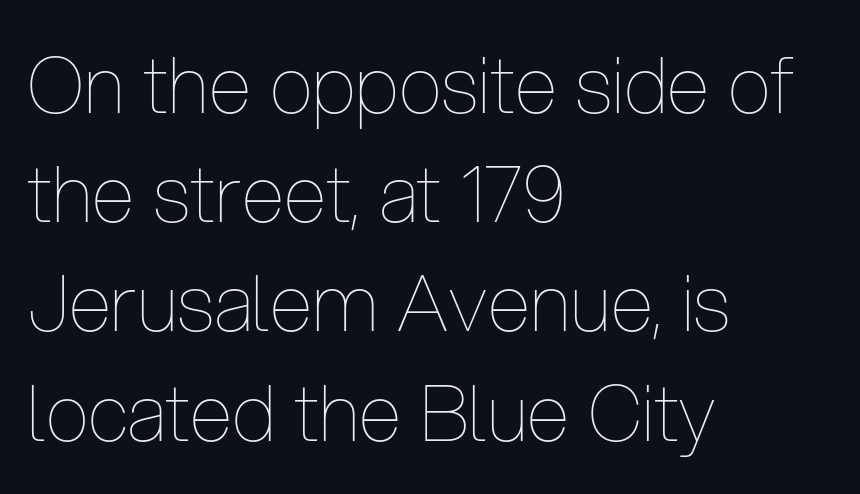
{"italic": "no", "bold": "no", "weight": "thin", "width": "condensed", "stroke_contrast": "low", "x_height": "medium", "monospaced": "no", "underline": "no", "align": "left", "line_spacing": "normal", "line_spacing_ratio": 1.4, "letter_spacing": "normal", "letter_spacing_em": 0.0, "glyph_px": 78}
